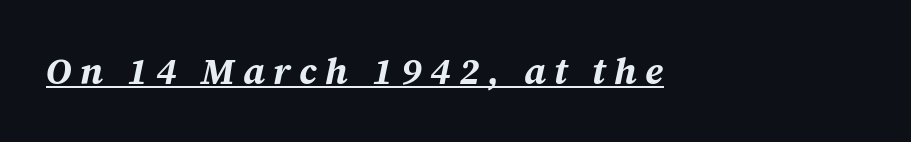
The image shows 37 px bold type, italic (leaning right); set unusually wide letter spacing (+0.22 em), underlined; medium stroke contrast and a medium x-height.
